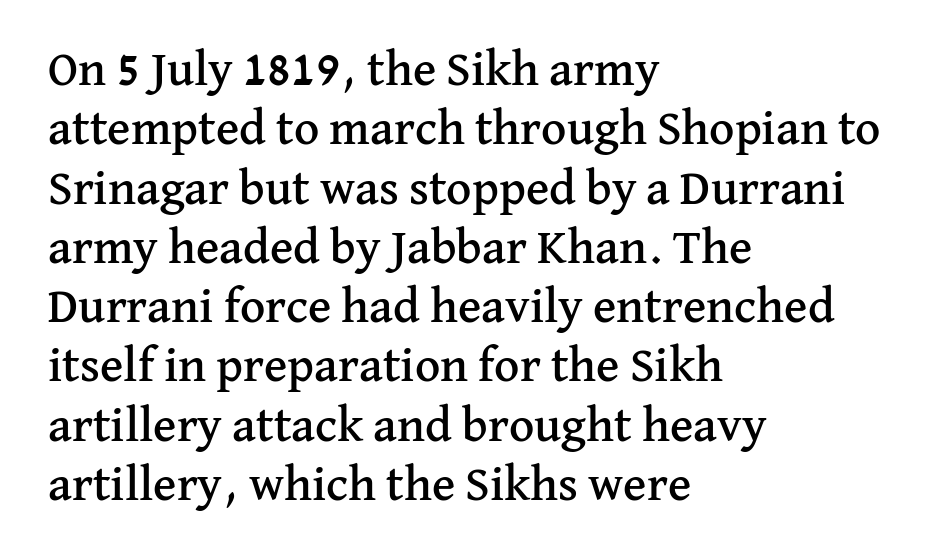
{"serif": "yes", "italic": "no", "width": "normal", "stroke_contrast": "medium", "x_height": "medium", "monospaced": "no", "underline": "no", "align": "left", "line_spacing_ratio": 1.21, "letter_spacing": "normal", "letter_spacing_em": 0.0, "glyph_px": 49}
